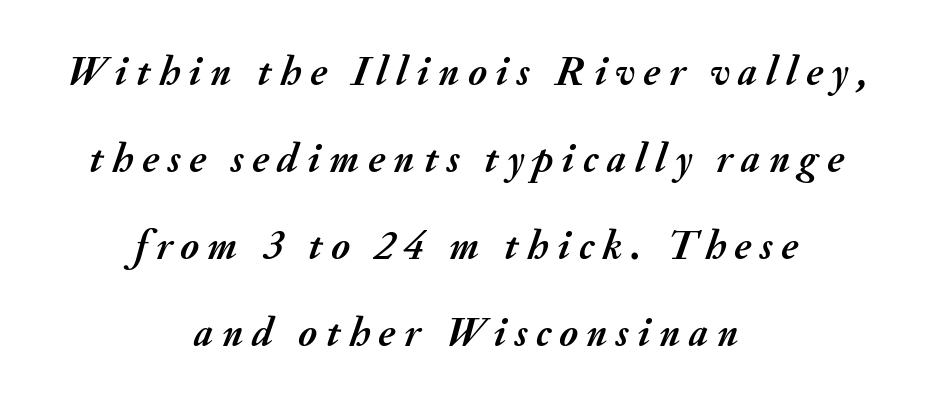
The image shows 41 px semibold type, italic (leaning right); set centered, loose line spacing (2.12x), unusually wide letter spacing (+0.21 em), not underlined; medium stroke contrast and a small x-height.
